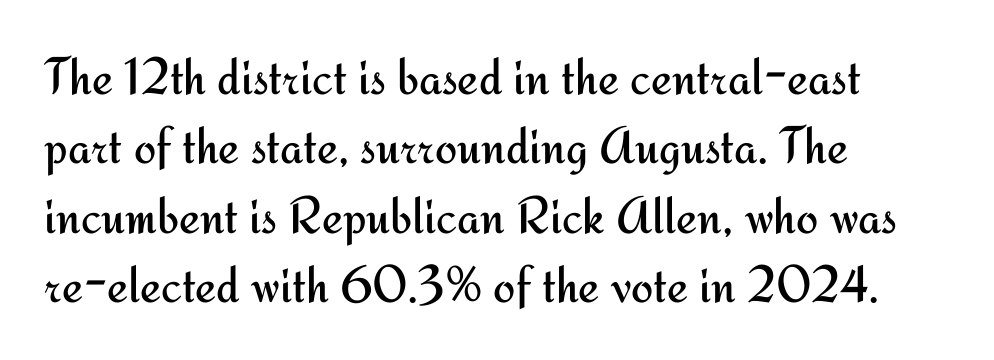
Q: Is the text bold? A: No.
Q: Is the text italic (slanted)? A: No, it is upright.
Q: Is the typeface a serif or a sans-serif typeface? A: Sans-serif.
Q: Is the text underlined? A: No.
Q: How is the paragraph aligned? A: Left-aligned.
Q: Is the spacing between letters normal or unusually wide? A: Normal.
Q: Is the spacing between lines tight, normal or loose? A: Normal.
Q: Width (condensed, normal, or wide)? A: Normal.
Q: Stroke contrast? A: Medium.
Q: x-height? A: Small.
Q: Monospaced? A: No.
